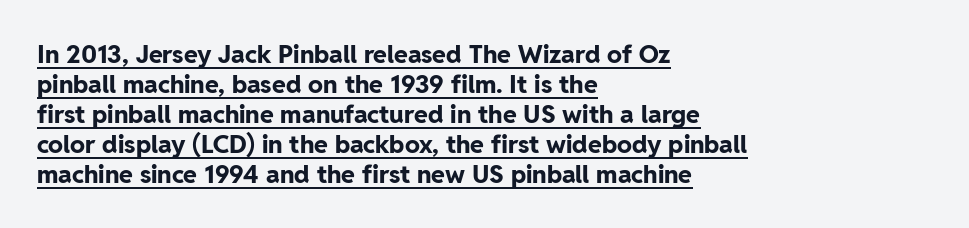
{"italic": "no", "bold": "yes", "underline": "yes", "align": "left", "line_spacing_ratio": 1.2, "letter_spacing": "normal", "letter_spacing_em": 0.0, "glyph_px": 25}
